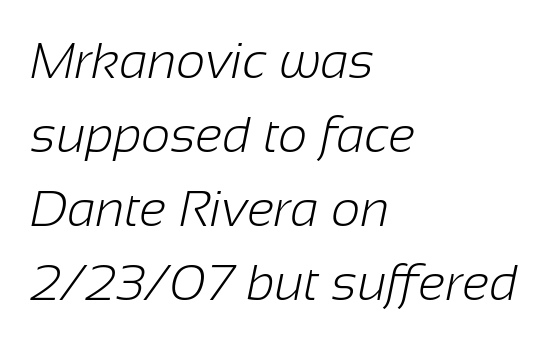
Q: Is the text bold? A: No.
Q: Is the typeface a serif or a sans-serif typeface? A: Sans-serif.
Q: Is the text underlined? A: No.
Q: How is the paragraph aligned? A: Left-aligned.
Q: Is the spacing between letters normal or unusually wide? A: Normal.
Q: Is the spacing between lines tight, normal or loose? A: Normal.
Q: Width (condensed, normal, or wide)? A: Normal.
Q: Stroke contrast? A: Low.
Q: x-height? A: Medium.
Q: Monospaced? A: No.
